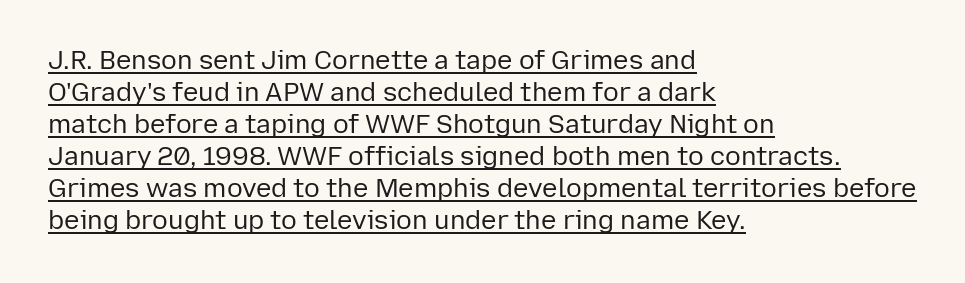
The image shows 26 px text type, upright; set left-aligned, line spacing 1.23x, normal letter spacing, underlined.
